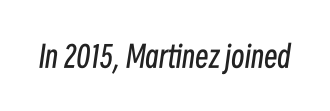
{"italic": "yes", "lean": "right", "slant_degrees": 8, "bold": "no", "weight": "regular", "width": "condensed", "stroke_contrast": "low", "x_height": "medium", "monospaced": "no", "underline": "no", "letter_spacing": "normal", "letter_spacing_em": 0.0, "glyph_px": 30}
